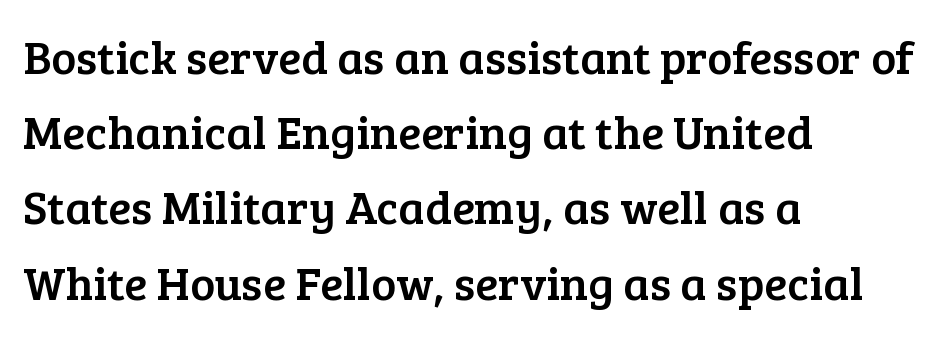
{"serif": "yes", "italic": "no", "width": "normal", "stroke_contrast": "low", "x_height": "medium", "monospaced": "no", "underline": "no", "align": "left", "line_spacing": "normal", "line_spacing_ratio": 1.6, "letter_spacing": "normal", "letter_spacing_em": 0.0, "glyph_px": 47}
